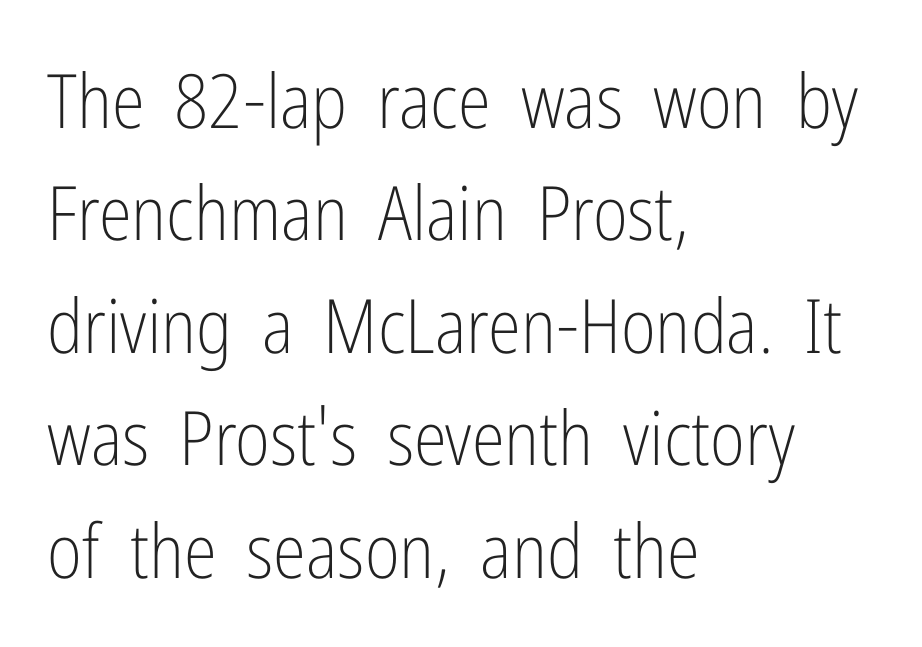
Q: Is the text bold? A: No.
Q: Is the text italic (slanted)? A: No, it is upright.
Q: Is the typeface a serif or a sans-serif typeface? A: Sans-serif.
Q: Is the text underlined? A: No.
Q: How is the paragraph aligned? A: Left-aligned.
Q: Is the spacing between letters normal or unusually wide? A: Normal.
Q: Is the spacing between lines tight, normal or loose? A: Normal.
Q: Width (condensed, normal, or wide)? A: Condensed.
Q: Stroke contrast? A: Low.
Q: x-height? A: Medium.
Q: Monospaced? A: No.
